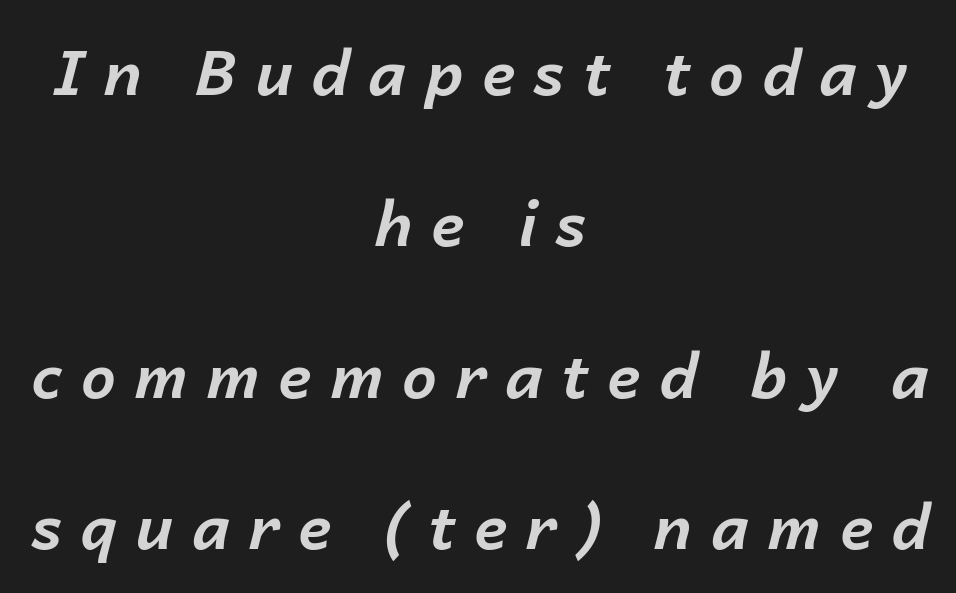
Q: Is the text bold? A: Yes.
Q: Is the text italic (slanted)? A: Yes, it leans right by about 14 degrees.
Q: Is the text underlined? A: No.
Q: How is the paragraph aligned? A: Centered.
Q: Is the spacing between letters normal or unusually wide? A: Unusually wide.
Q: Is the spacing between lines tight, normal or loose? A: Loose.
Q: Width (condensed, normal, or wide)? A: Normal.
Q: Stroke contrast? A: Low.
Q: x-height? A: Medium.
Q: Monospaced? A: No.
